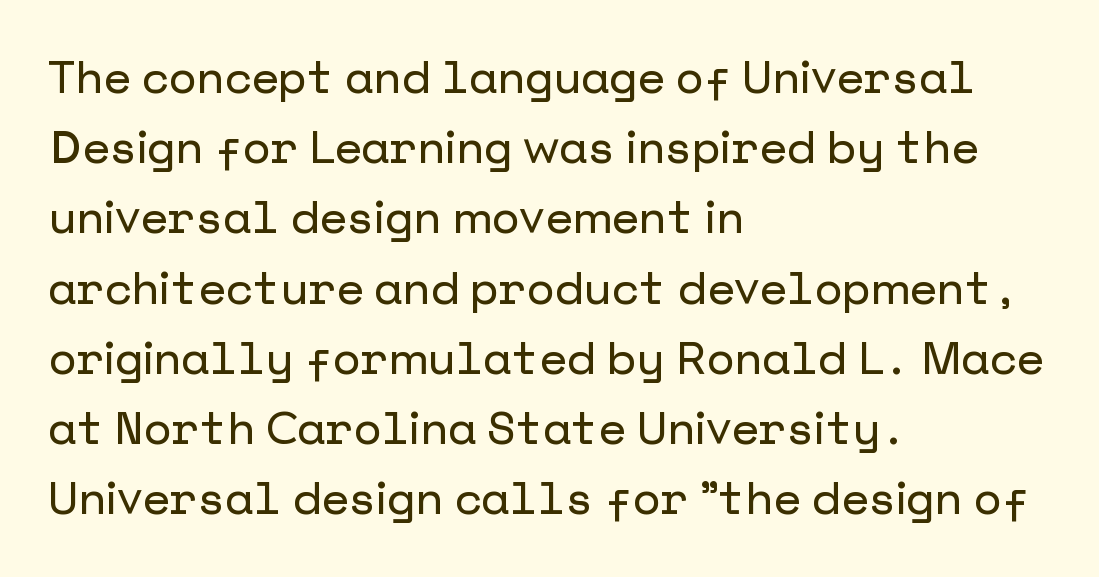
Q: Is the text italic (slanted)? A: No, it is upright.
Q: Is the typeface a serif or a sans-serif typeface? A: Sans-serif.
Q: Is the text underlined? A: No.
Q: How is the paragraph aligned? A: Left-aligned.
Q: Is the spacing between letters normal or unusually wide? A: Normal.
Q: Is the spacing between lines tight, normal or loose? A: Normal.
Q: Width (condensed, normal, or wide)? A: Normal.
Q: Stroke contrast? A: Low.
Q: x-height? A: Medium.
